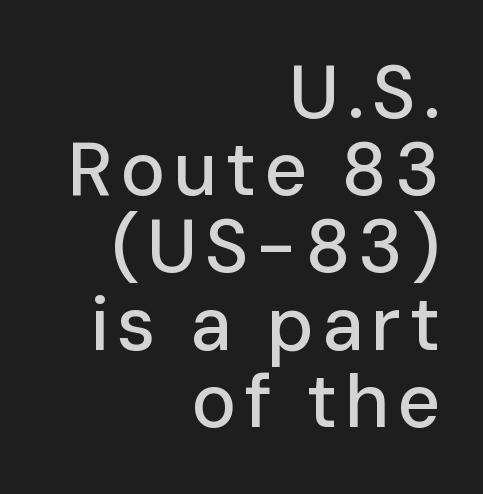
The image shows 75 px sans-serif type, upright; set right-aligned, tight line spacing (1.03x), not underlined; low stroke contrast and a medium x-height.
